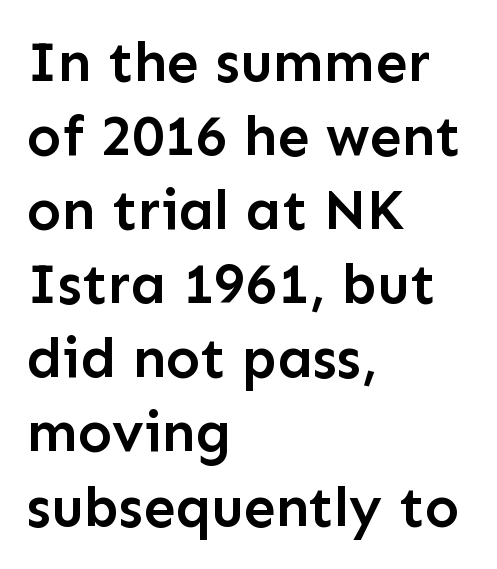
The letters are semibold — heavier than regular but short of a full bold. The space between consecutive lines is moderate. A typesetter would call this zero additional tracking. Note the varied advance widths — an 'i' is clearly narrower than an 'm'. The letters carry no serifs — their stems end cleanly without finishing strokes. Descenders are the only things crossing below the line.
